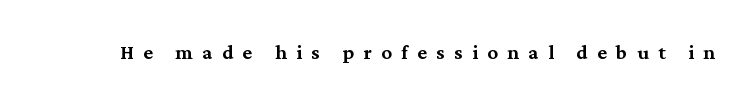
Clear beneath every line of the passage. Tall strokes in this sample are plumb rather than angled. The letters are spread apart with noticeably loose tracking.
